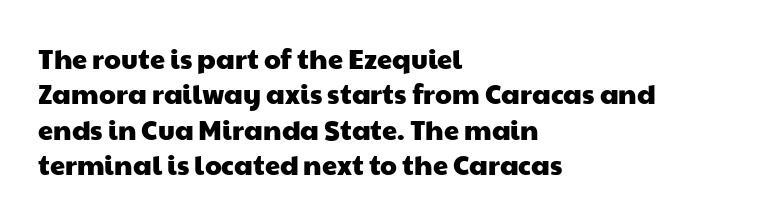
{"underline": "no", "align": "left", "line_spacing": "normal", "line_spacing_ratio": 1.31, "letter_spacing": "normal", "letter_spacing_em": 0.0, "glyph_px": 27}
